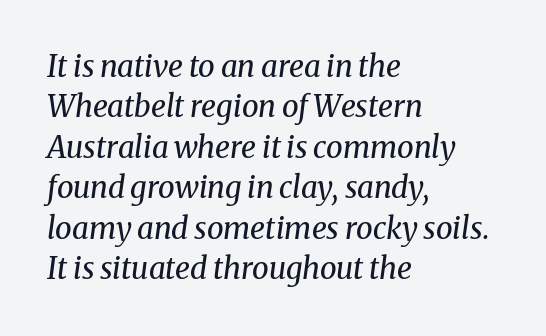
The specimen omits any rule beneath the text block's lines. Spacing between characters is what you'd get straight out of the box. A light-to-regular cut is what we see here. Rows of type keep a routine distance in the vertical direction. There's an unmistakable incline to the writing here. The face used here is proportionally spaced, like ordinary book or web type.
